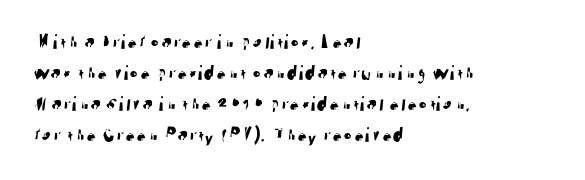
The image shows 21 px text type; set left-aligned, normal line spacing (1.48x), normal letter spacing, not underlined.
